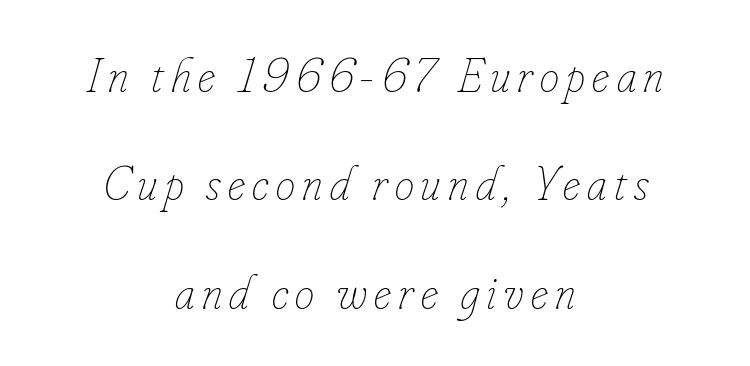
{"italic": "yes", "lean": "right", "slant_degrees": 16, "bold": "no", "weight": "thin", "width": "condensed", "stroke_contrast": "low", "x_height": "small", "monospaced": "no", "underline": "no", "align": "center", "line_spacing": "loose", "line_spacing_ratio": 2.21, "glyph_px": 49}
